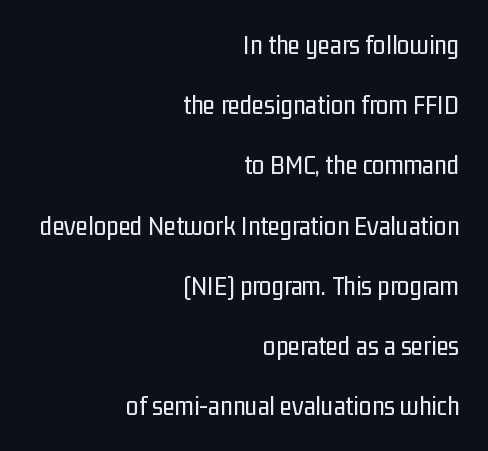
{"serif": "no", "italic": "no", "bold": "no", "weight": "regular", "width": "condensed", "stroke_contrast": "low", "x_height": "medium", "monospaced": "no", "underline": "no", "align": "right", "line_spacing": "loose", "line_spacing_ratio": 2.15, "letter_spacing": "normal", "letter_spacing_em": 0.0, "glyph_px": 28}
